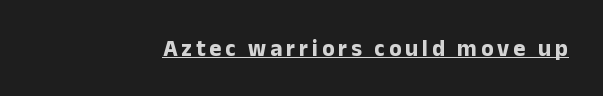
{"italic": "no", "bold": "yes", "underline": "yes", "glyph_px": 23}
